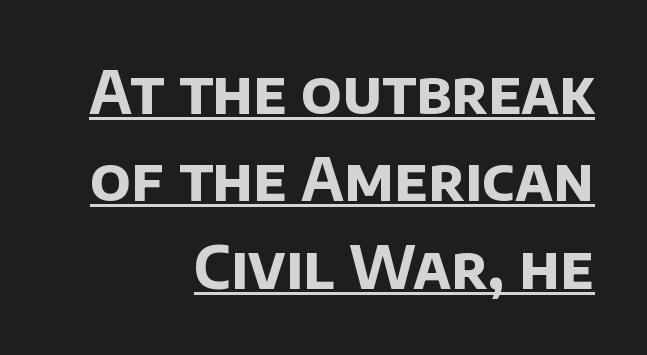
The image shows 59 px bold sans-serif type; set right-aligned, normal line spacing (1.48x), normal letter spacing, underlined; low stroke contrast and a large x-height.
